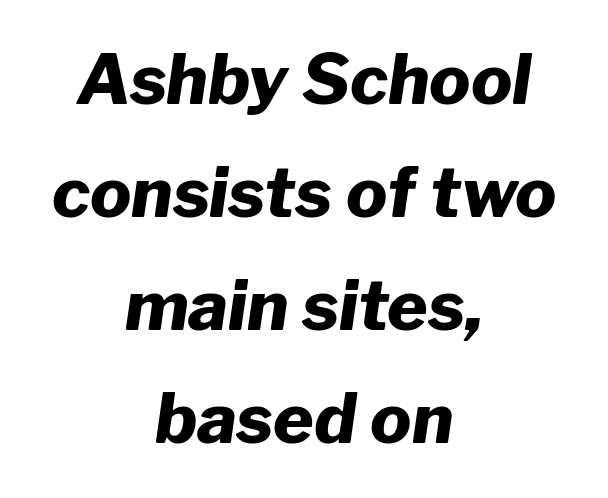
The image shows 69 px heavy type, italic (leaning right); set centered, normal line spacing (1.64x), normal letter spacing, not underlined; low stroke contrast and a medium x-height.
